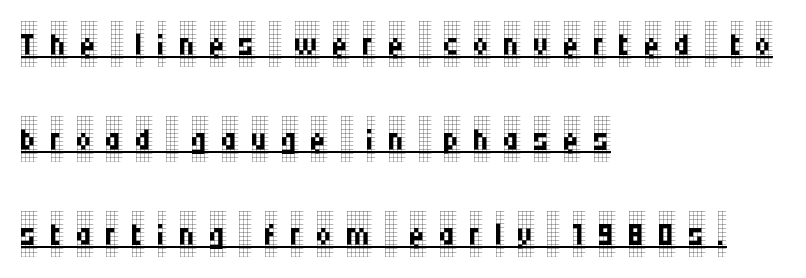
The image shows 45 px regular-weight, condensed serif type, upright; set left-aligned, loose line spacing (2.11x), unusually wide letter spacing (+0.3 em), underlined; low stroke contrast and a large x-height.
